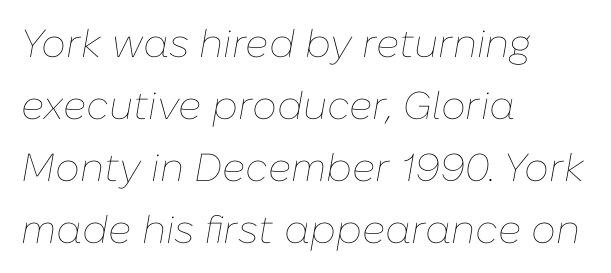
The image shows 39 px thin type, italic (leaning right); set left-aligned, normal line spacing (1.59x), normal letter spacing, not underlined; low stroke contrast and a medium x-height.
